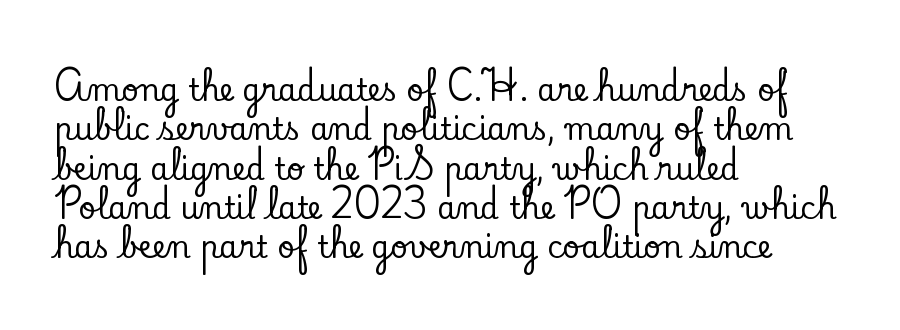
The image shows 30 px serif type, upright; set left-aligned, normal line spacing (1.31x), normal letter spacing, not underlined; low stroke contrast and a small x-height.
